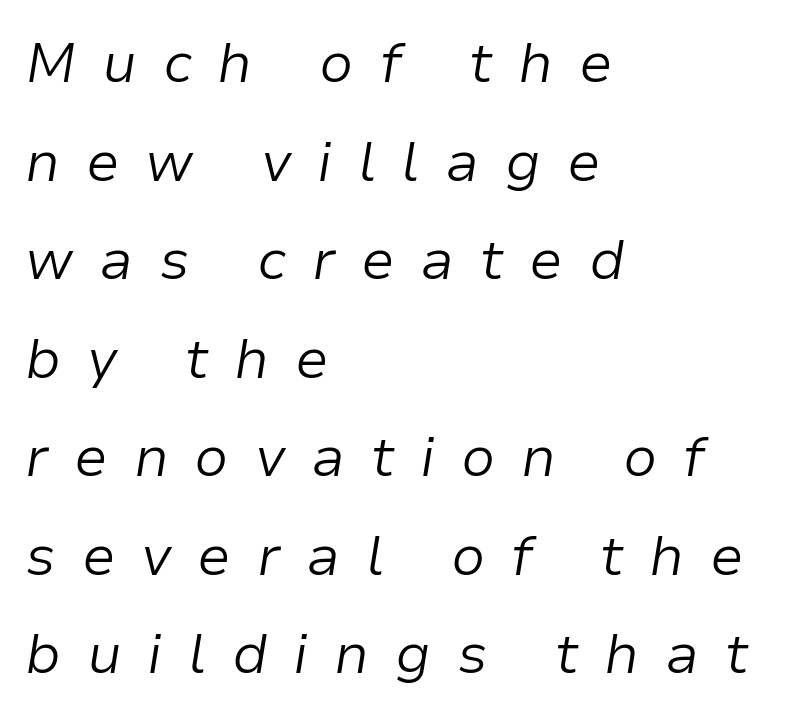
Italic: yes, the glyphs are oblique. A clean baseline with only descenders dipping below it. Each letter keeps its own natural width here, so spacing adapts to shape. No extra ink here — the face is not bold.
